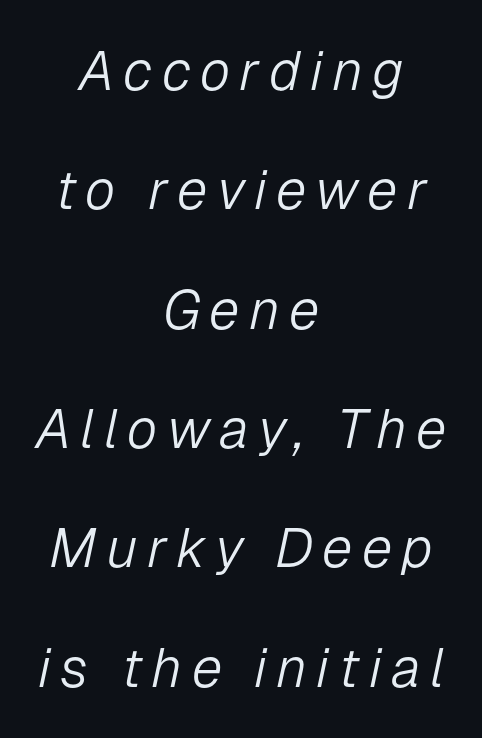
{"italic": "yes", "lean": "right", "slant_degrees": 12, "bold": "no", "weight": "light", "width": "normal", "stroke_contrast": "low", "x_height": "medium", "monospaced": "no", "underline": "no", "align": "center", "line_spacing": "loose", "line_spacing_ratio": 2.17, "glyph_px": 55}
